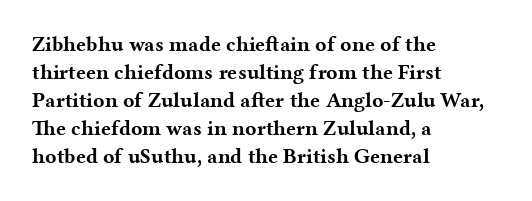
Style check: upright. Reading down the block, your eye returns to a fixed left position each line. This rendering leaves character spacing at its baseline value. Check under the words: just untouched page.
